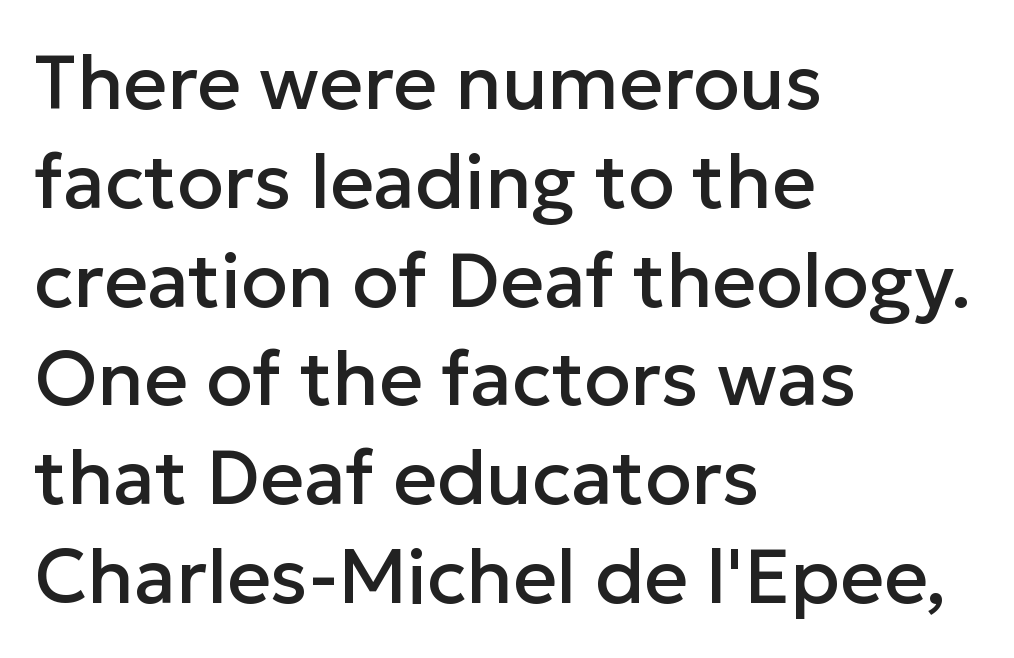
The image shows 76 px sans-serif type, upright; set left-aligned, normal line spacing (1.3x), normal letter spacing, not underlined; low stroke contrast and a medium x-height.
